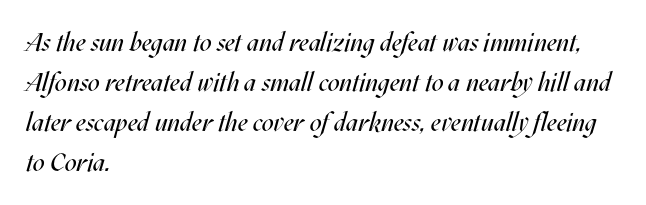
{"italic": "yes", "lean": "right", "slant_degrees": 17, "bold": "no", "underline": "no", "align": "left", "line_spacing": "normal", "line_spacing_ratio": 1.54, "letter_spacing": "normal", "letter_spacing_em": 0.0, "glyph_px": 26}
